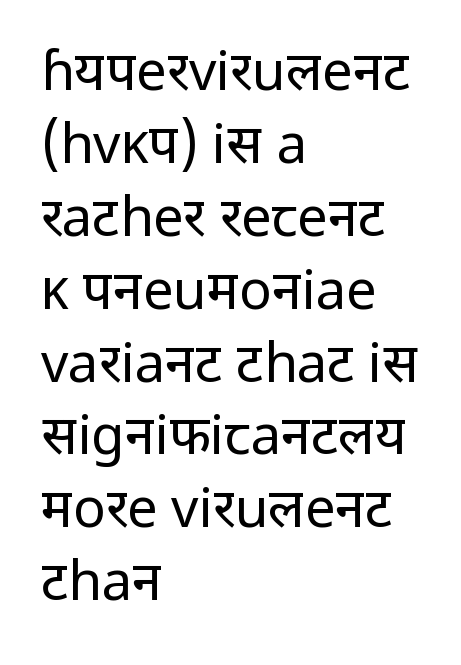
{"serif": "no", "italic": "no", "bold": "no", "weight": "regular", "width": "normal", "stroke_contrast": "low", "x_height": "medium", "monospaced": "no", "underline": "no", "align": "left", "line_spacing": "normal", "line_spacing_ratio": 1.35, "letter_spacing": "normal", "letter_spacing_em": 0.0, "glyph_px": 54}
